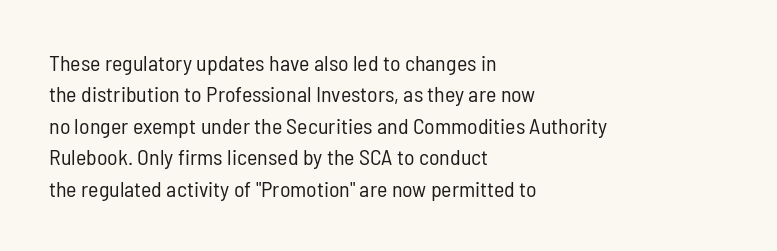
Q: Is the text bold? A: No.
Q: Is the text italic (slanted)? A: No, it is upright.
Q: Is the text underlined? A: No.
Q: How is the paragraph aligned? A: Left-aligned.
Q: Is the spacing between letters normal or unusually wide? A: Normal.
Q: Is the spacing between lines tight, normal or loose? A: Normal.
